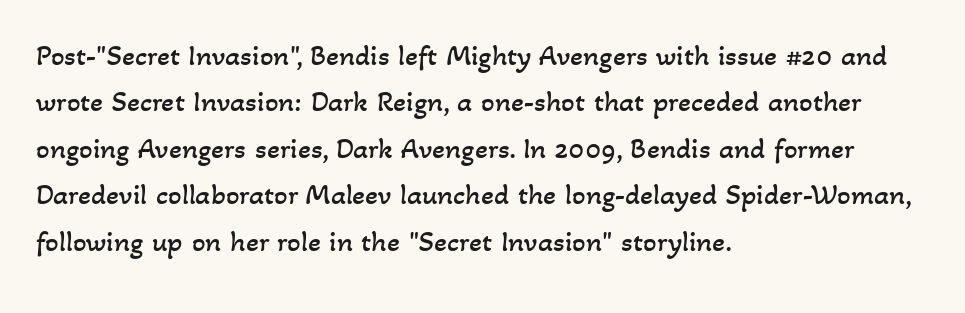
Each word holds together tightly as a unit, with standard inter-letter gaps. Each row of text sits above clean, open space. The text block is weighted toward the left margin, trailing off unevenly rightward. Leading: standard. No chunkiness to these letters — they're not bold. Each letter keeps its own natural width here, so spacing adapts to shape.
